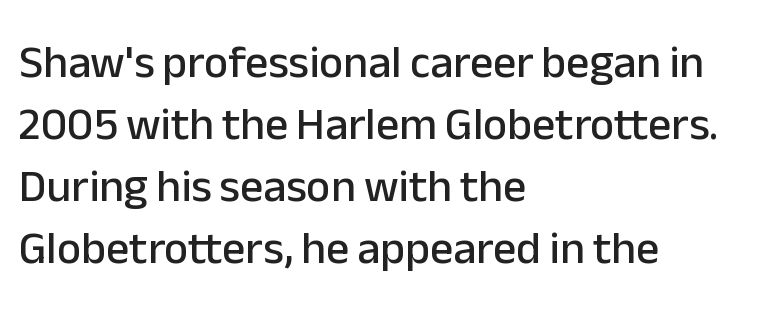
Q: Is the text italic (slanted)? A: No, it is upright.
Q: Is the typeface a serif or a sans-serif typeface? A: Sans-serif.
Q: Is the text underlined? A: No.
Q: How is the paragraph aligned? A: Left-aligned.
Q: Is the spacing between letters normal or unusually wide? A: Normal.
Q: Is the spacing between lines tight, normal or loose? A: Normal.
Q: Width (condensed, normal, or wide)? A: Normal.
Q: Stroke contrast? A: Low.
Q: x-height? A: Medium.
Q: Monospaced? A: No.
